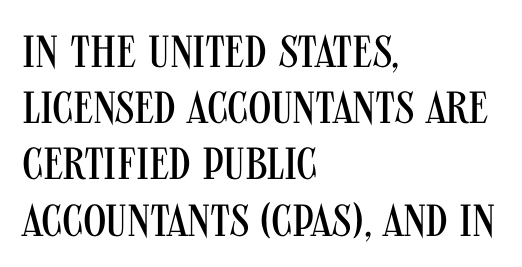
The image shows 45 px regular-weight, condensed sans-serif type, upright; set left-aligned, normal line spacing (1.25x), normal letter spacing, not underlined; medium stroke contrast and a large x-height.
